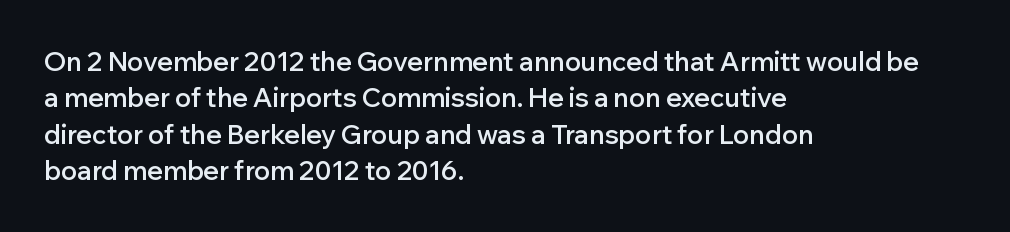
Each glyph is drawn with semibold strokes, heavier than normal yet not fully bold. Each word holds together tightly as a unit, with standard inter-letter gaps. These lines sit exactly where default settings would place them. Every row of glyphs begins at an identical x-position on the left.
